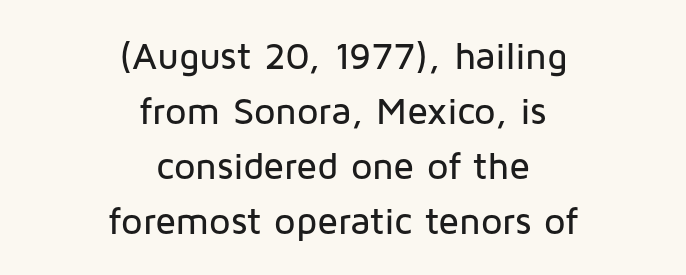
Glyph-to-glyph distance matches everyday printed text. Spacing verdict: proportional, widths tailored to each character. Only glyphs here, with clear space below each row. The passage shown stacks its lines at a standard gap. If you folded the block vertically in half, each line would mirror itself in length. Do the letters lean? They stand straight.
